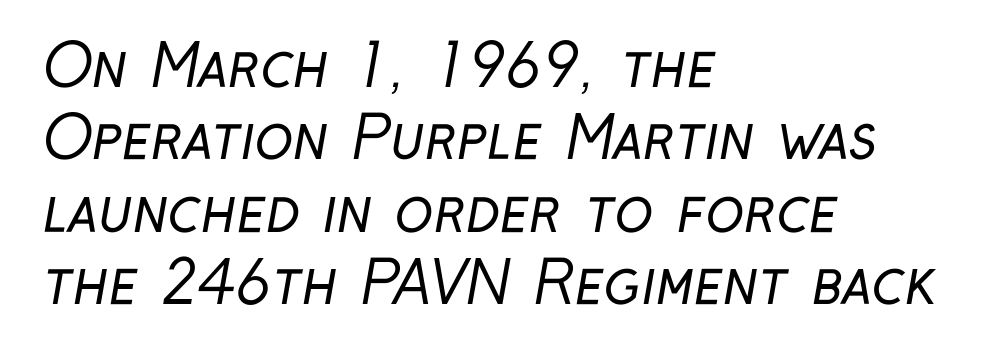
{"serif": "no", "bold": "no", "weight": "regular", "width": "condensed", "stroke_contrast": "low", "x_height": "medium", "monospaced": "no", "underline": "no", "align": "left", "line_spacing": "normal", "line_spacing_ratio": 1.25, "letter_spacing": "normal", "letter_spacing_em": 0.0, "glyph_px": 58}
